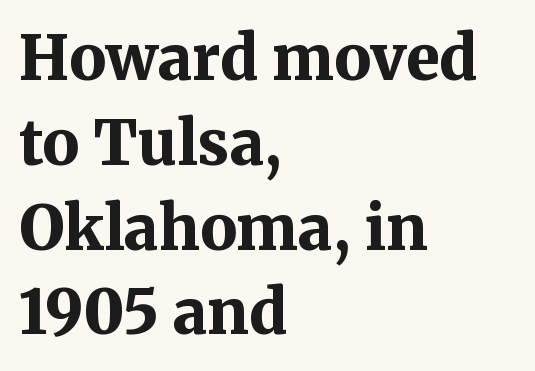
Q: Is the text bold? A: Yes.
Q: Is the text italic (slanted)? A: No, it is upright.
Q: Is the typeface a serif or a sans-serif typeface? A: Serif.
Q: Is the text underlined? A: No.
Q: How is the paragraph aligned? A: Left-aligned.
Q: Is the spacing between letters normal or unusually wide? A: Normal.
Q: Is the spacing between lines tight, normal or loose? A: Normal.
Q: Width (condensed, normal, or wide)? A: Normal.
Q: Stroke contrast? A: Medium.
Q: x-height? A: Medium.
Q: Monospaced? A: No.
